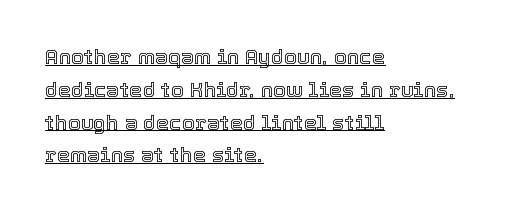
Alignment: flush left. A rule runs beneath these lines of type. Designer's note — italics off, roman on. The letters sit at their default tracking, neither squeezed nor spread. The rows are spaced the way most documents space them.
